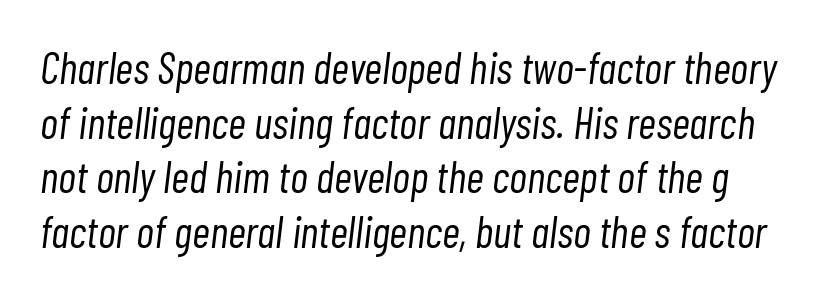
Clear beneath every line of the passage. Proportional: the letters do not fall into vertical columns. The face used here is rendered with its standard letterfit. In terms of posture, this sample is oblique.
